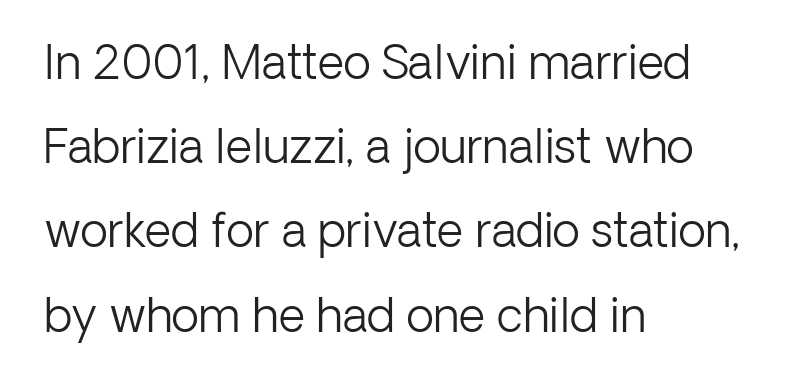
The image shows 46 px light sans-serif type, upright; set left-aligned, line spacing 1.83x, normal letter spacing, not underlined; low stroke contrast and a medium x-height.
